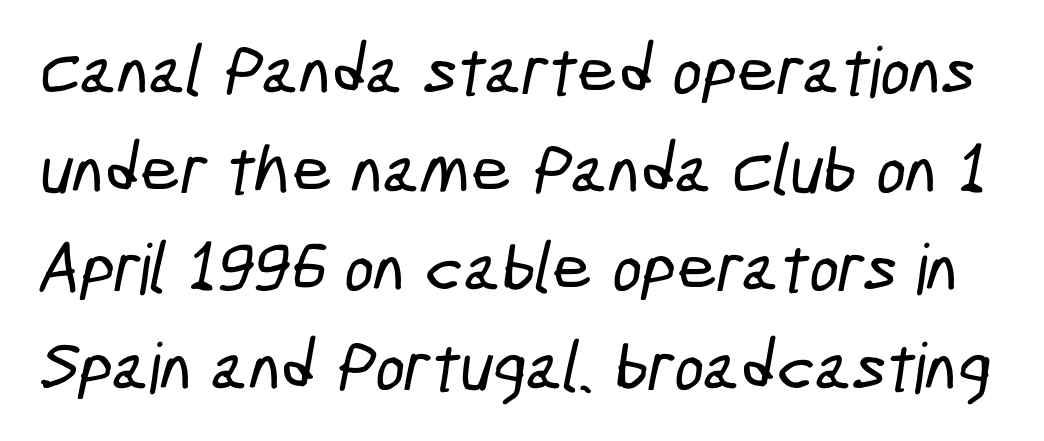
{"serif": "no", "width": "condensed", "stroke_contrast": "low", "x_height": "medium", "monospaced": "no", "underline": "no", "line_spacing": "normal", "line_spacing_ratio": 1.41, "letter_spacing": "normal", "letter_spacing_em": 0.0, "glyph_px": 70}
